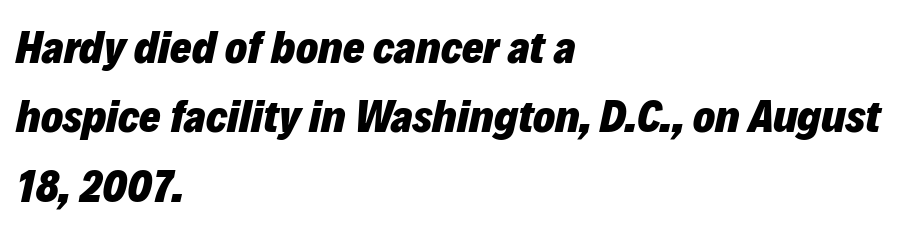
A clean baseline with only descenders dipping below it. Heavy, bold letterforms. A typesetter would call this leading conventional body-copy spacing. Varying glyph widths throughout — classic text-font behaviour. The passage shown has conventional tracking throughout.
